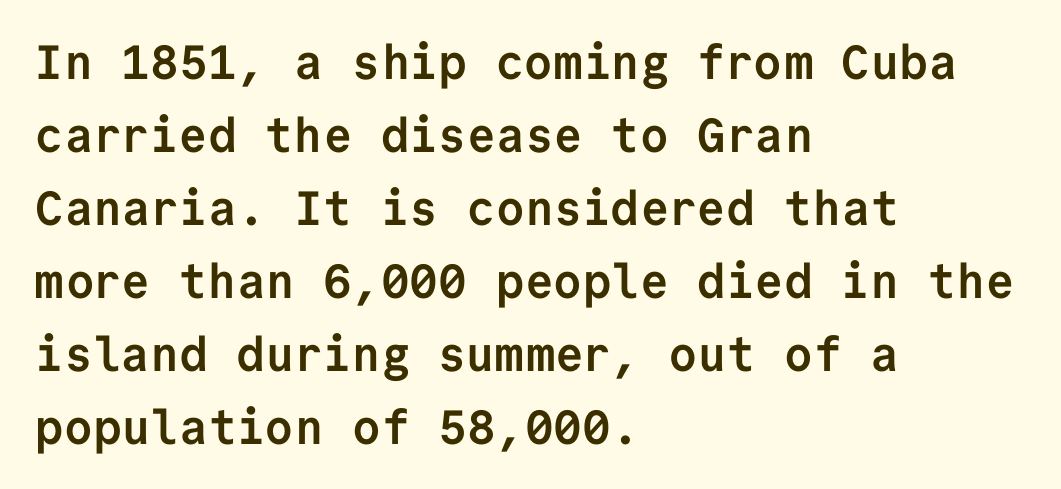
The image shows 48 px semibold sans-serif type, upright, monospaced; set left-aligned, normal line spacing (1.52x), normal letter spacing, not underlined; low stroke contrast and a medium x-height.
